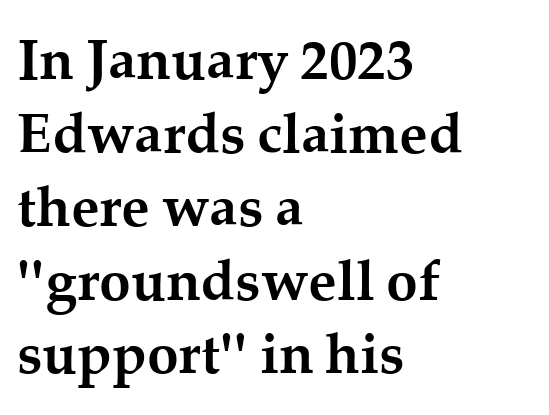
The image shows 57 px semibold serif type, upright; set left-aligned, normal line spacing (1.29x), normal letter spacing, not underlined; medium stroke contrast and a medium x-height.
